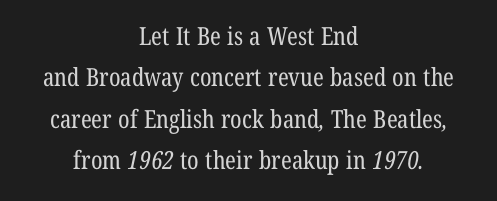
The image shows 25 px text type; set centered, normal line spacing (1.66x), normal letter spacing, not underlined.
